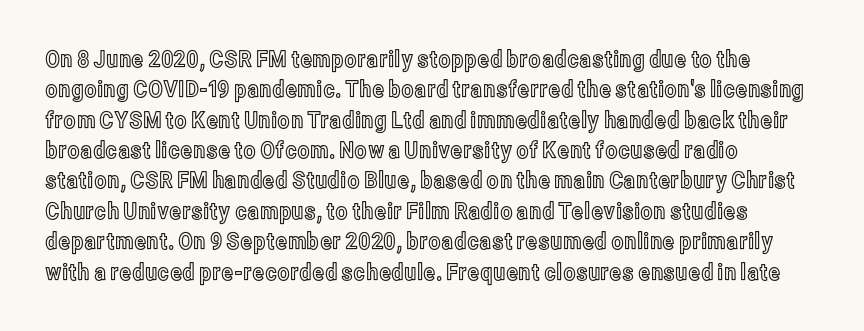
The image shows 23 px text type, upright; set left-aligned, normal line spacing (1.32x), normal letter spacing, not underlined.
